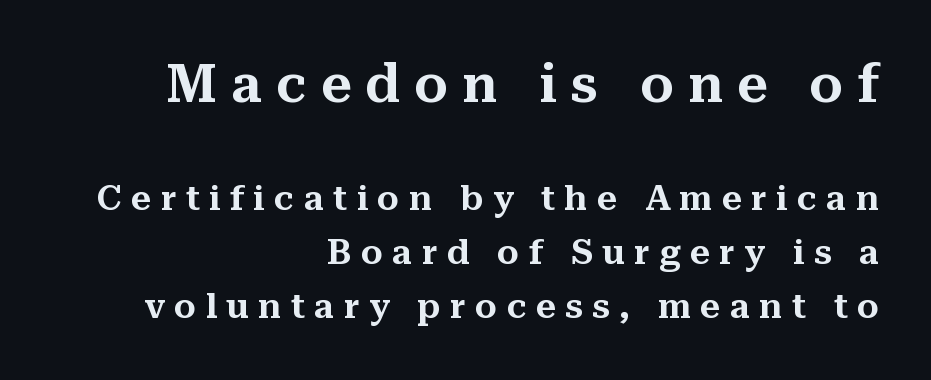
Q: Is the text italic (slanted)? A: No, it is upright.
Q: Is the typeface a serif or a sans-serif typeface? A: Serif.
Q: Is the text underlined? A: No.
Q: How is the paragraph aligned? A: Right-aligned.
Q: Is the spacing between letters normal or unusually wide? A: Unusually wide.
Q: Is the spacing between lines tight, normal or loose? A: Normal.
Q: Which block of text is set in a larger size, the first (top) or the second (bottom)? A: The first (top) one.
Q: Width (condensed, normal, or wide)? A: Normal.
Q: Stroke contrast? A: Medium.
Q: x-height? A: Medium.
Q: Monospaced? A: No.
